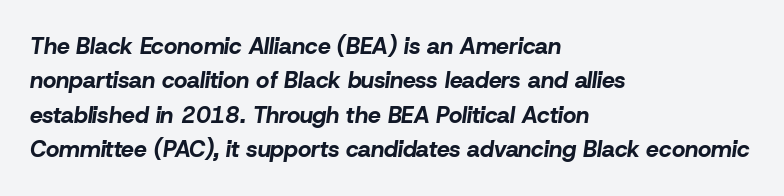
{"italic": "yes", "lean": "right", "slant_degrees": 8, "bold": "yes", "underline": "no", "align": "left", "line_spacing": "normal", "line_spacing_ratio": 1.5, "letter_spacing": "normal", "letter_spacing_em": 0.0, "glyph_px": 23}
